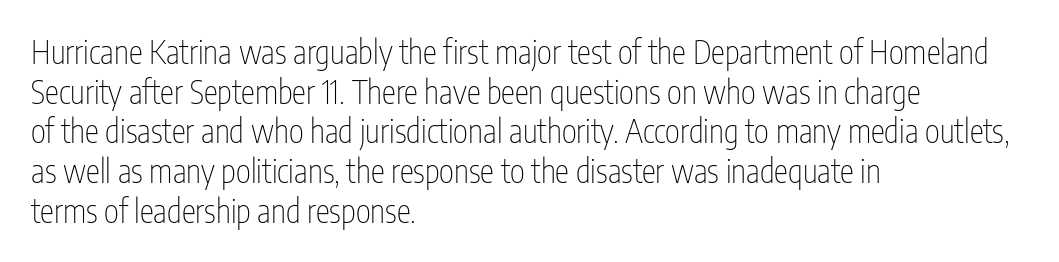
Where is the straight margin? On the left. This reads as an unemphasized weight, regular at the heaviest. The lettering stays uniformly vertical, giving the passage a roman look. I'd call this a sans setting — the letters go barefoot. Proportional: the letters do not fall into vertical columns. Has an underline been added? It has not.
